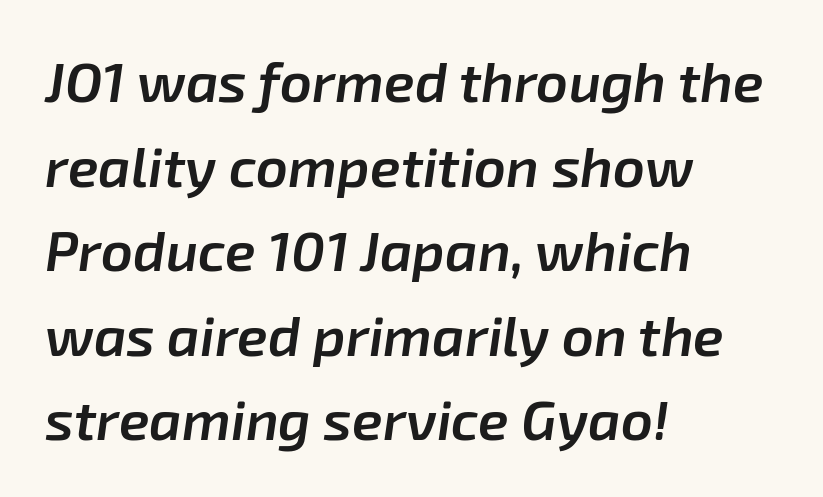
As a designer I'd log this as weight 600, semibold. This sample is left-justified, so line endings fall wherever the words run out. The face used here has a pronounced slope to its letters. Notice how descenders clear the ascenders below comfortably — that's standard leading. Note the varied advance widths — an 'i' is clearly narrower than an 'm'.
